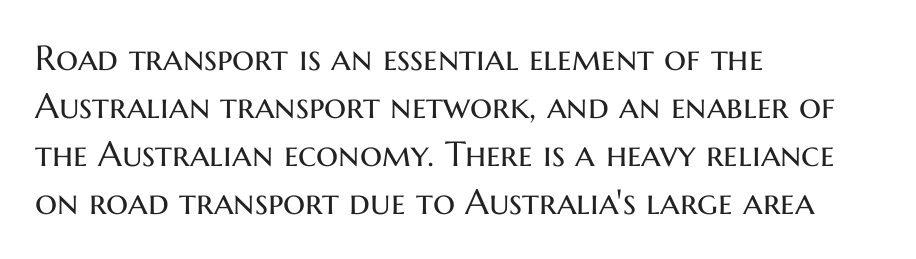
The line-height multiplier appears to be the usual default. Classification — sans serif. You can tell it's not italic because the verticals are truly vertical. Check under the words: just untouched page. These glyphs show unthickened strokes, regular width or finer.
